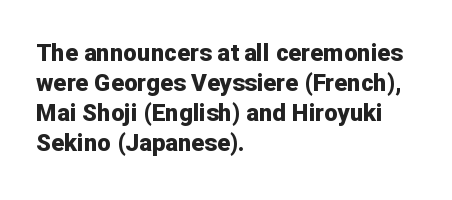
The characters look thick and weighty, a clear bold. Rows of type keep a routine distance in the vertical direction. Each word holds together tightly as a unit, with standard inter-letter gaps. Does the copy run flush right? No — it runs flush left. Beneath every word, the page is bare.
